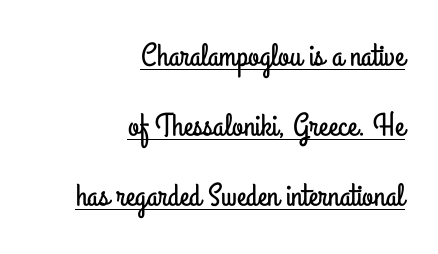
The image shows 32 px condensed sans-serif type, upright; set right-aligned, loose line spacing (2.19x), normal letter spacing, underlined; low stroke contrast and a small x-height.
